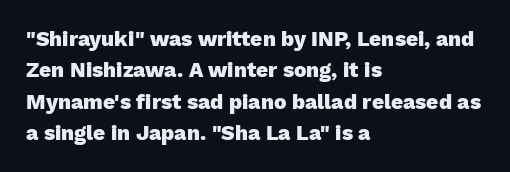
The passage shown is emphatically bold. The specimen reads as upright at a glance. Alignment: flush left. What stands out about the letter spacing? Nothing — it is the standard amount. The block of text has a typical density, with ordinary space between rows. The words here are not underlined.
